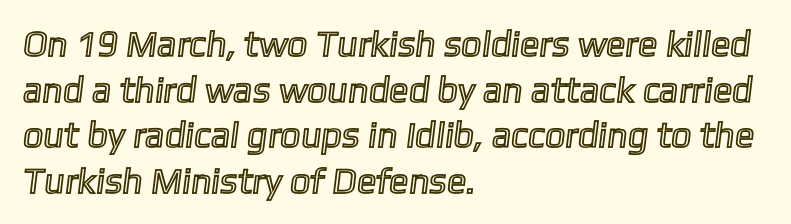
Q: Is the text underlined? A: No.
Q: How is the paragraph aligned? A: Left-aligned.
Q: Is the spacing between letters normal or unusually wide? A: Normal.
Q: Is the spacing between lines tight, normal or loose? A: Normal.
Q: Width (condensed, normal, or wide)? A: Normal.
Q: x-height? A: Medium.
Q: Monospaced? A: No.
